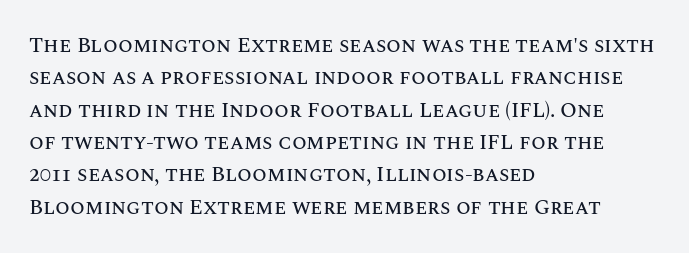
Q: Is the text italic (slanted)? A: No, it is upright.
Q: Is the text underlined? A: No.
Q: How is the paragraph aligned? A: Left-aligned.
Q: Is the spacing between letters normal or unusually wide? A: Normal.
Q: Is the spacing between lines tight, normal or loose? A: Normal.
